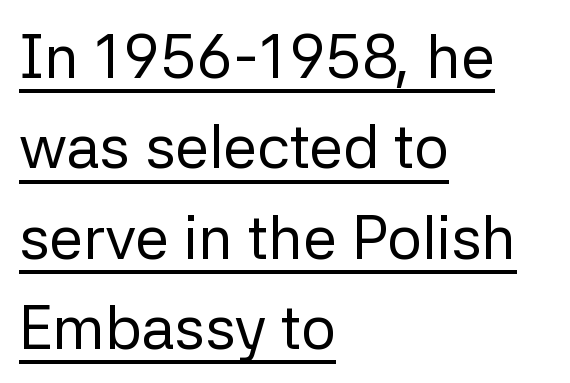
The image shows 61 px regular-weight sans-serif type, upright; set left-aligned, normal line spacing (1.48x), normal letter spacing, underlined; low stroke contrast and a medium x-height.
